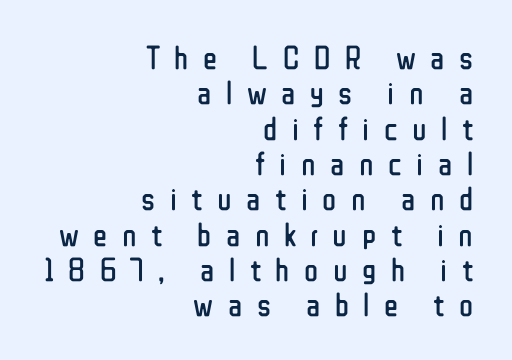
The image shows 33 px regular-weight, condensed sans-serif type, upright; set right-aligned, tight line spacing (1.07x), unusually wide letter spacing (+0.44 em), not underlined; low stroke contrast and a medium x-height.
